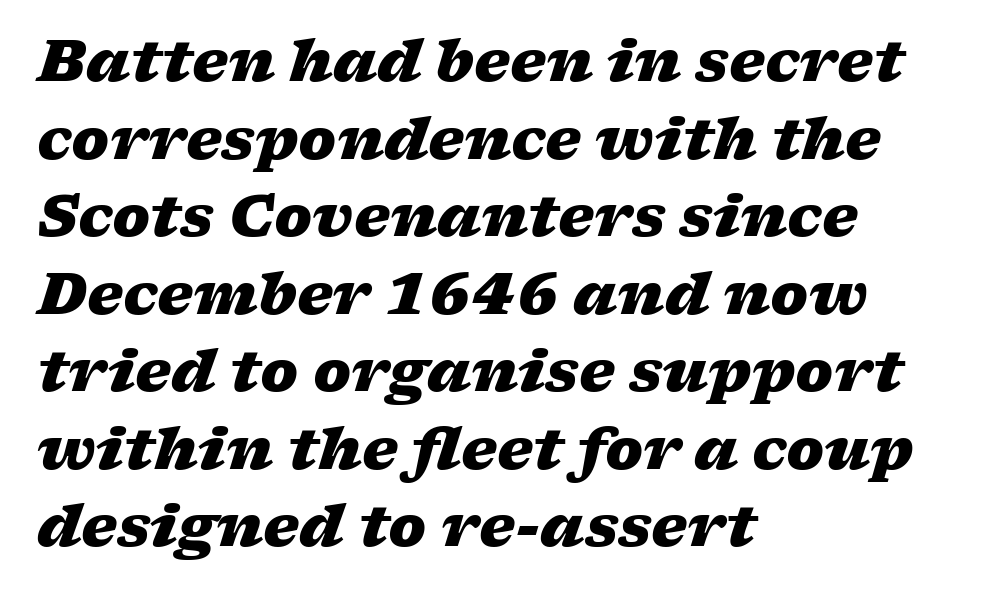
Q: Is the text bold? A: Yes.
Q: Is the text italic (slanted)? A: Yes, it leans right by about 17 degrees.
Q: Is the text underlined? A: No.
Q: How is the paragraph aligned? A: Left-aligned.
Q: Is the spacing between letters normal or unusually wide? A: Normal.
Q: Is the spacing between lines tight, normal or loose? A: Normal.
Q: Width (condensed, normal, or wide)? A: Wide.
Q: Stroke contrast? A: Low.
Q: x-height? A: Medium.
Q: Monospaced? A: No.
